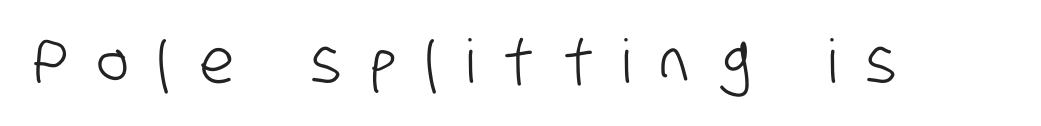
{"serif": "no", "width": "condensed", "stroke_contrast": "low", "x_height": "large", "monospaced": "no", "underline": "no", "letter_spacing": "wide", "letter_spacing_em": 0.5, "glyph_px": 60}
